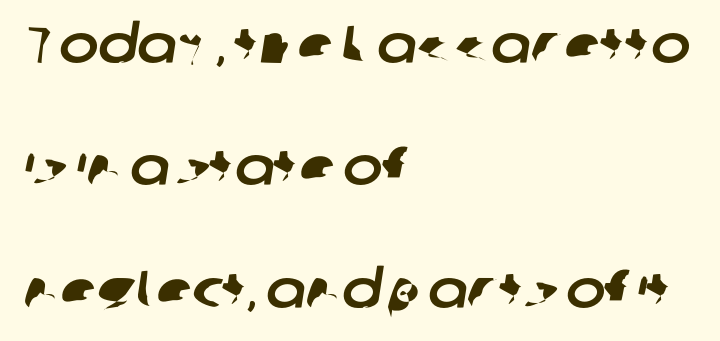
The image shows 53 px sans-serif type; set left-aligned, loose line spacing (2.31x), normal letter spacing, not underlined; low stroke contrast and a medium x-height.
